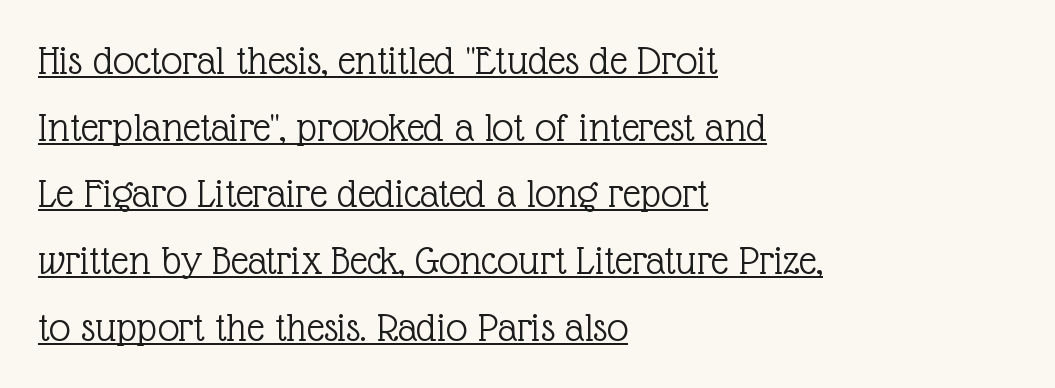
{"serif": "yes", "italic": "no", "bold": "no", "weight": "light", "width": "normal", "x_height": "medium", "monospaced": "no", "underline": "yes", "align": "left", "line_spacing": "normal", "line_spacing_ratio": 1.55, "letter_spacing": "normal", "letter_spacing_em": 0.0, "glyph_px": 43}
